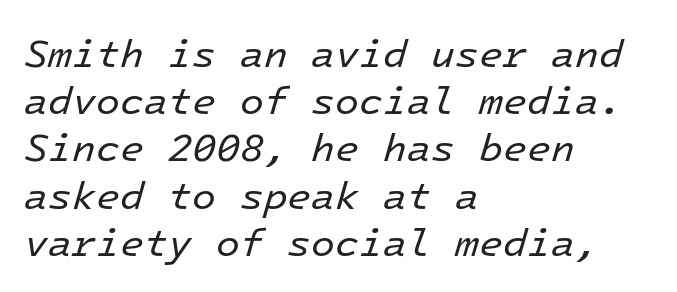
{"italic": "yes", "lean": "right", "slant_degrees": 16, "bold": "no", "weight": "regular", "width": "normal", "stroke_contrast": "low", "x_height": "medium", "monospaced": "yes", "underline": "no", "align": "left", "line_spacing_ratio": 1.21, "letter_spacing": "normal", "letter_spacing_em": 0.0, "glyph_px": 39}
